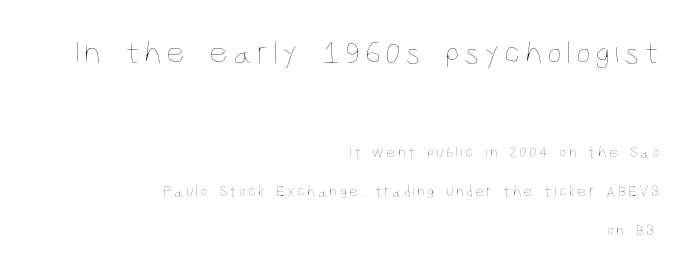
Q: Is the text bold? A: No.
Q: Is the text italic (slanted)? A: No, it is upright.
Q: Is the text underlined? A: No.
Q: How is the paragraph aligned? A: Right-aligned.
Q: Is the spacing between lines tight, normal or loose? A: Loose.
Q: Which block of text is set in a larger size, the first (top) or the second (bottom)? A: The first (top) one.
Q: Width (condensed, normal, or wide)? A: Condensed.
Q: Stroke contrast? A: Low.
Q: x-height? A: Large.
Q: Monospaced? A: No.
